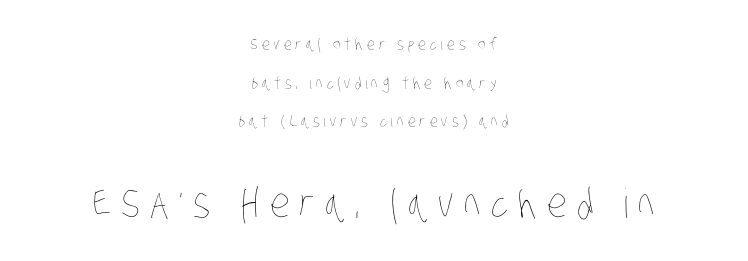
Q: Is the text bold? A: No.
Q: Is the text underlined? A: No.
Q: How is the paragraph aligned? A: Centered.
Q: Is the spacing between letters normal or unusually wide? A: Unusually wide.
Q: Is the spacing between lines tight, normal or loose? A: Loose.
Q: Which block of text is set in a larger size, the first (top) or the second (bottom)? A: The second (bottom) one.
Q: Width (condensed, normal, or wide)? A: Condensed.
Q: Stroke contrast? A: Low.
Q: x-height? A: Large.
Q: Monospaced? A: No.
